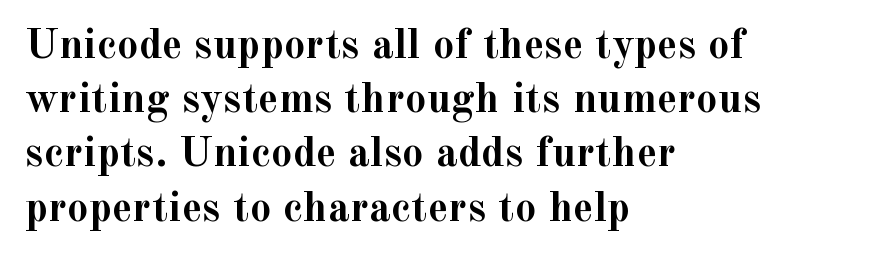
{"serif": "yes", "italic": "no", "bold": "yes", "weight": "semibold", "width": "normal", "x_height": "small", "monospaced": "no", "underline": "no", "align": "left", "line_spacing": "normal", "line_spacing_ratio": 1.26, "letter_spacing": "normal", "letter_spacing_em": 0.0, "glyph_px": 43}
